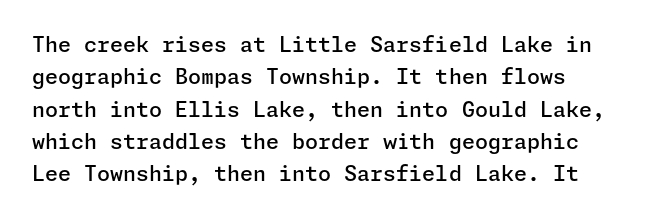
A bit beefed up — I'd call it semibold rather than bold. Nope, not italic — everything's standing straight. Rows of type keep a routine distance in the vertical direction. The glyphs are unaccompanied by any horizontal stroke below them. Look at the tracking — it's just the regular setting, nothing added.
